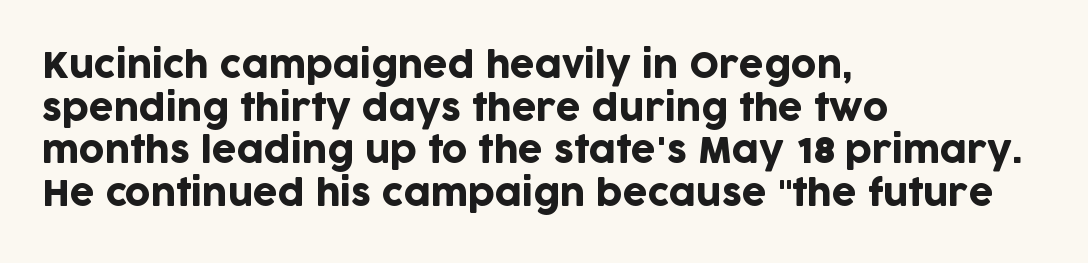
The compositor pushed each line to the left boundary. Observe the ordinary spacing: letters are neighbours, not strangers. The gap between lines stays unmarked. Examine the stroke ends and you'll find no serifs. Designer's note — italics off, roman on. Each letter keeps its own natural width here, so spacing adapts to shape.
